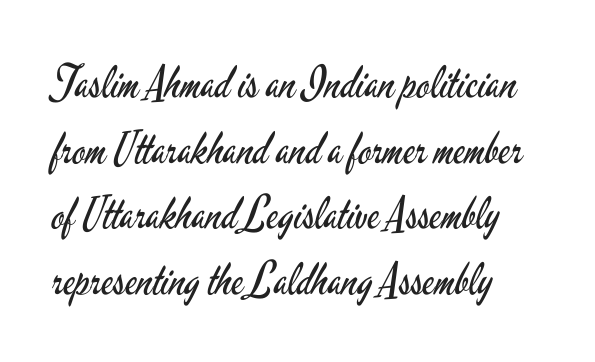
The image shows 44 px regular-weight, condensed sans-serif type; set normal line spacing (1.49x), normal letter spacing, not underlined; low stroke contrast and a small x-height.
